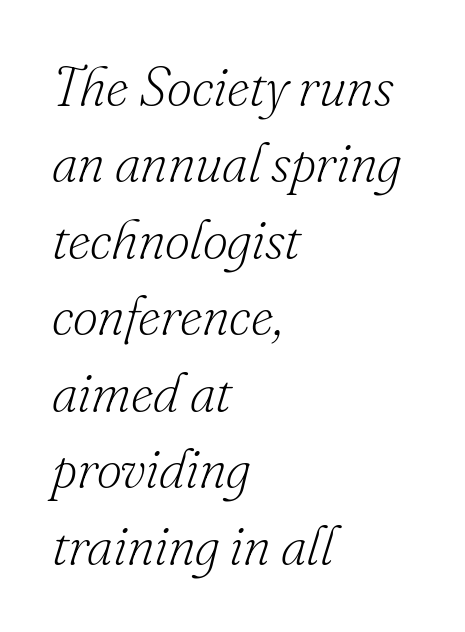
Character widths vary here, with narrow letters taking less room than wide ones. Beneath every word, the page is bare. Vertically, the passage feels balanced, rows spaced as you'd expect. This is oblique type, the kind used for emphasis or titles. This sample uses plain, unmodified letter spacing. Line starts are locked; line ends wander.
